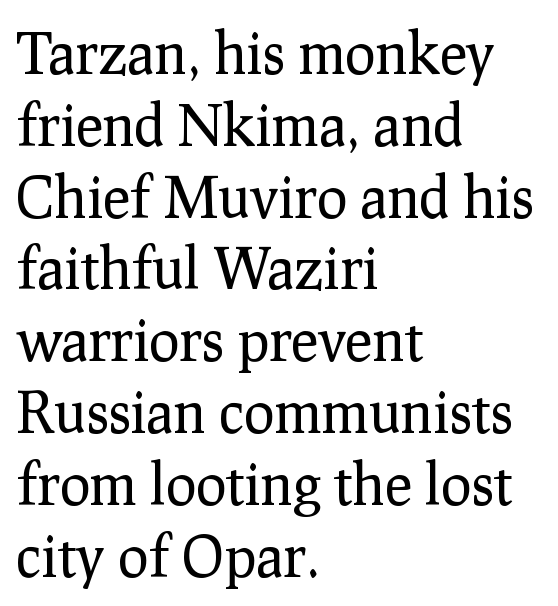
The image shows 57 px regular-weight serif type, upright; set left-aligned, normal line spacing (1.26x), normal letter spacing, not underlined; low stroke contrast and a medium x-height.
